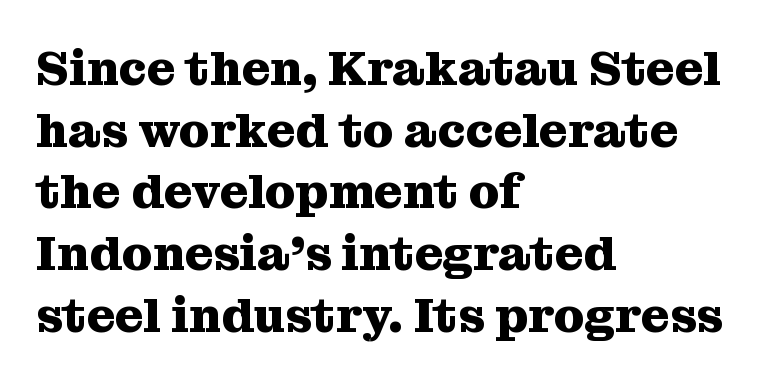
Q: Is the text bold? A: Yes.
Q: Is the text italic (slanted)? A: No, it is upright.
Q: Is the typeface a serif or a sans-serif typeface? A: Serif.
Q: Is the text underlined? A: No.
Q: How is the paragraph aligned? A: Left-aligned.
Q: Is the spacing between letters normal or unusually wide? A: Normal.
Q: Is the spacing between lines tight, normal or loose? A: Normal.
Q: Width (condensed, normal, or wide)? A: Normal.
Q: Stroke contrast? A: Medium.
Q: x-height? A: Medium.
Q: Monospaced? A: No.
